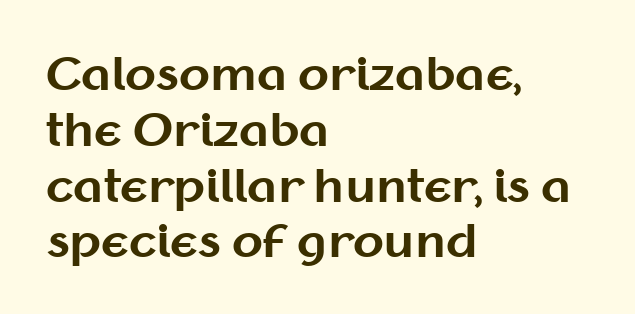
The image shows 45 px bold sans-serif type, upright; set left-aligned, line spacing 1.24x, normal letter spacing, not underlined; medium stroke contrast and a medium x-height.
